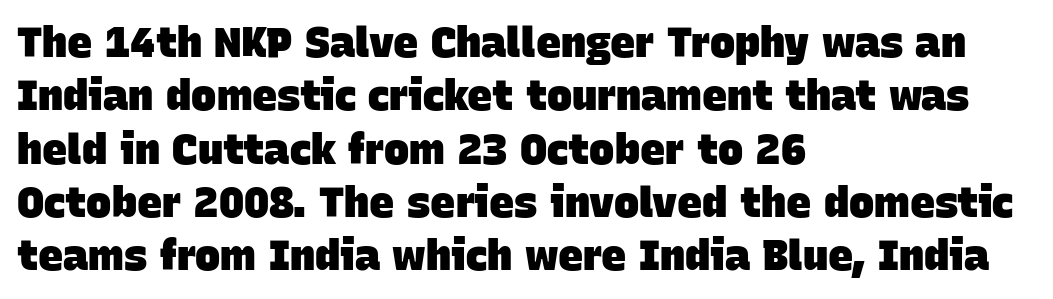
The image shows 42 px heavy sans-serif type; set left-aligned, normal line spacing (1.27x), normal letter spacing, not underlined; low stroke contrast and a large x-height.
